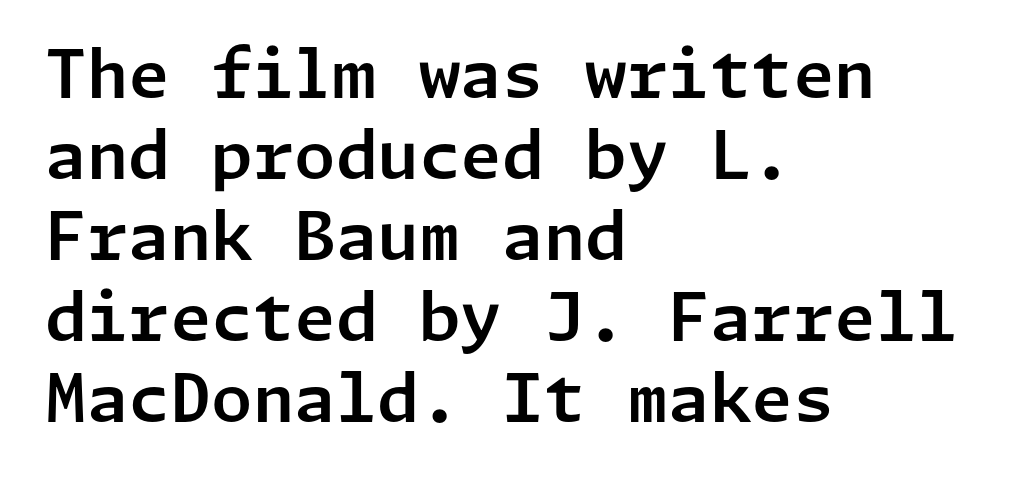
Students, note that the glyphs here touch the page at normal intervals. The designer went with a sans here, leaving each stem footless. Check under the words: just untouched page. Style check: upright.
